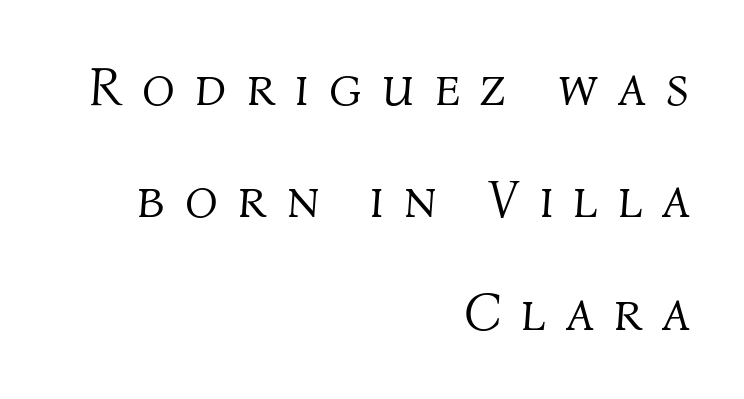
The image shows 54 px light type, italic (leaning right); set right-aligned, loose line spacing (2.08x), unusually wide letter spacing (+0.37 em), not underlined; medium stroke contrast and a medium x-height.
